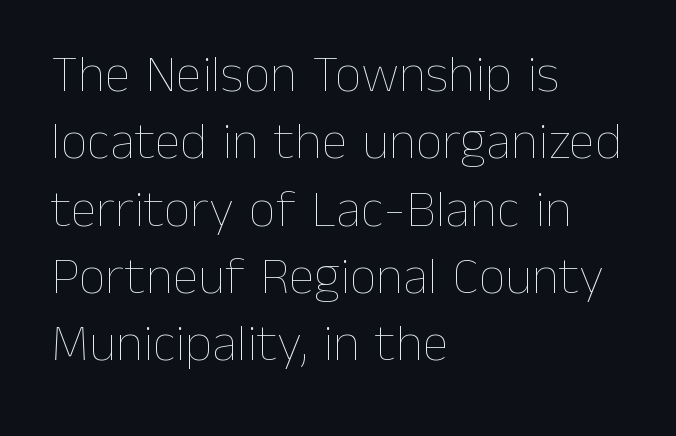
Q: Is the text bold? A: No.
Q: Is the text italic (slanted)? A: No, it is upright.
Q: Is the text underlined? A: No.
Q: How is the paragraph aligned? A: Left-aligned.
Q: Is the spacing between letters normal or unusually wide? A: Normal.
Q: Is the spacing between lines tight, normal or loose? A: Normal.
Q: Width (condensed, normal, or wide)? A: Normal.
Q: Stroke contrast? A: Low.
Q: x-height? A: Medium.
Q: Monospaced? A: No.
